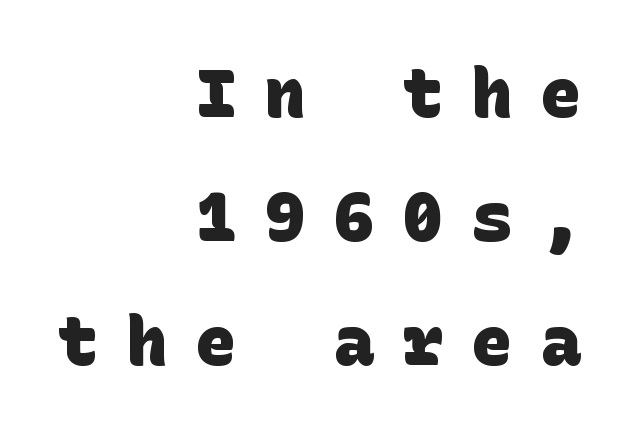
Q: Is the text bold? A: Yes.
Q: Is the typeface a serif or a sans-serif typeface? A: Sans-serif.
Q: Is the text underlined? A: No.
Q: How is the paragraph aligned? A: Right-aligned.
Q: Is the spacing between letters normal or unusually wide? A: Unusually wide.
Q: Width (condensed, normal, or wide)? A: Normal.
Q: Stroke contrast? A: Low.
Q: x-height? A: Large.
